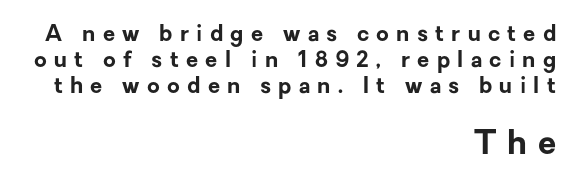
{"serif": "no", "italic": "no", "bold": "yes", "weight": "bold", "width": "normal", "stroke_contrast": "low", "x_height": "medium", "monospaced": "no", "underline": "no", "align": "right", "line_spacing_ratio": 1.19, "letter_spacing": "wide", "letter_spacing_em": 0.33, "larger_block": "second", "size_ratio": 1.5, "glyph_px": 33}
